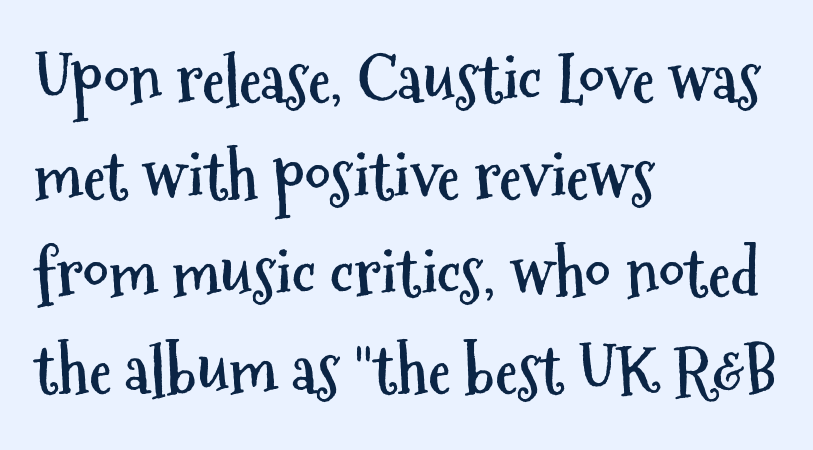
{"serif": "no", "italic": "no", "bold": "yes", "weight": "semibold", "width": "condensed", "stroke_contrast": "medium", "x_height": "medium", "monospaced": "no", "underline": "no", "align": "left", "line_spacing": "normal", "line_spacing_ratio": 1.49, "letter_spacing": "normal", "letter_spacing_em": 0.0, "glyph_px": 65}
